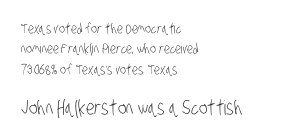
The image shows 20 px text type; set left-aligned, normal line spacing (1.46x), normal letter spacing, not underlined; the second (bottom) block is 1.43x larger.
